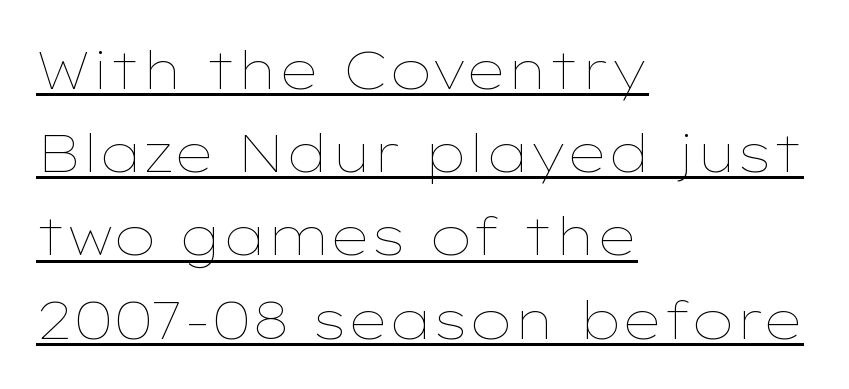
The rendering uses natural spacing where letterforms have individual widths. Underlined type. A typesetter would mark this as roman, not italic. Does the copy run flush right? No — it runs flush left. The rendering keeps characters at their native spacing.
